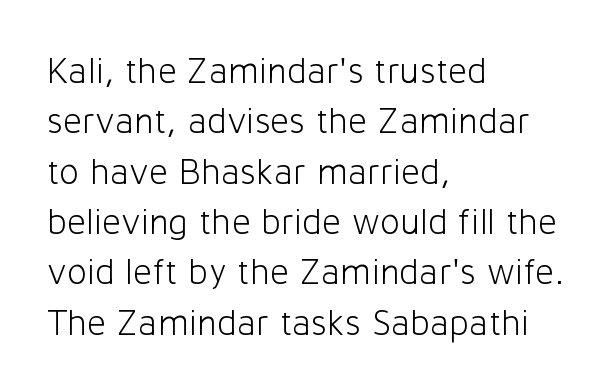
The image shows 37 px light sans-serif type, upright; set left-aligned, normal line spacing (1.36x), normal letter spacing, not underlined; low stroke contrast and a medium x-height.
